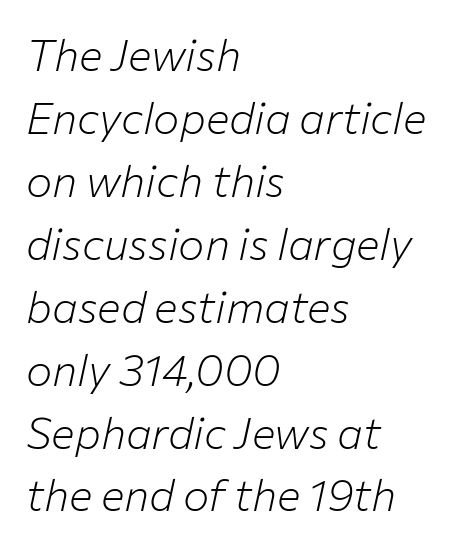
The rendering keeps characters at their native spacing. On a weight scale, this lands at 450 or below. In terms of leading, this rendering sits right in the middle. Horizontally, the lines are justified to the leading edge only.
